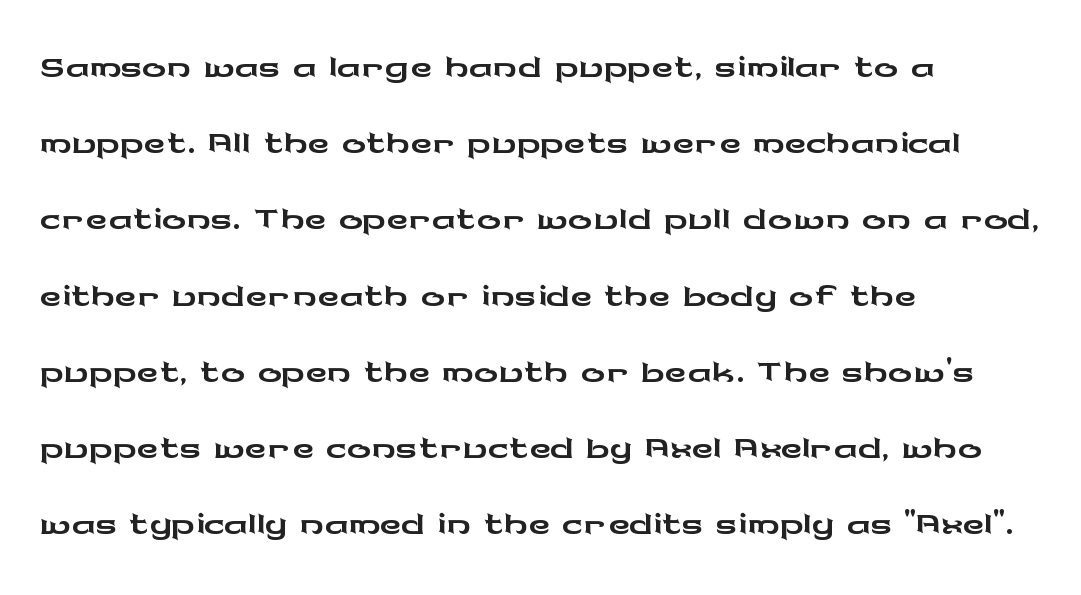
{"serif": "no", "italic": "no", "width": "wide", "stroke_contrast": "low", "x_height": "medium", "monospaced": "no", "underline": "no", "align": "left", "line_spacing": "normal", "line_spacing_ratio": 1.27, "letter_spacing": "normal", "letter_spacing_em": 0.0, "glyph_px": 60}
